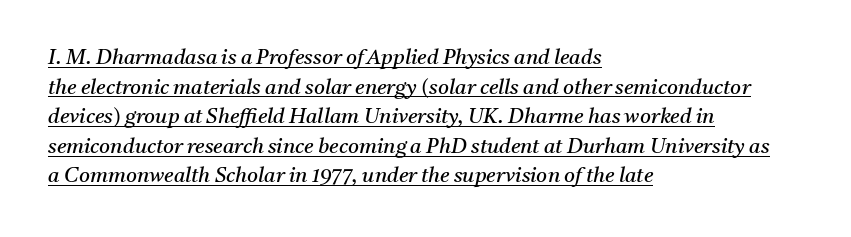
Compared with a centered layout, this one pins lines to the left instead. Stems here are at most as thick as an everyday book face. Leading: standard. Underline: present.
